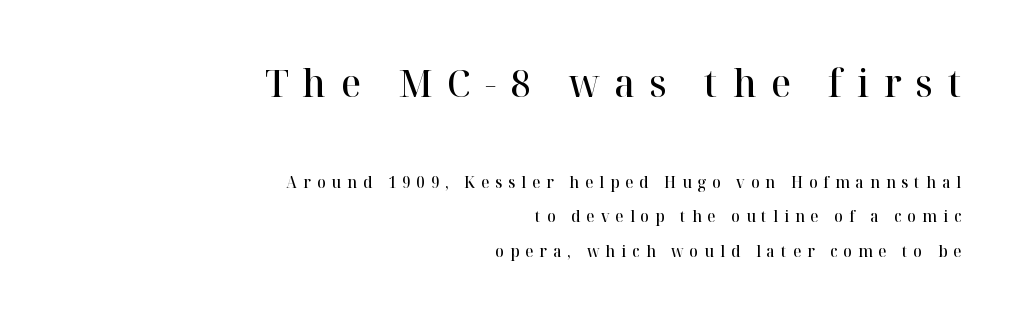
Q: Is the text bold? A: Semi-bold.
Q: Is the text italic (slanted)? A: No, it is upright.
Q: Is the typeface a serif or a sans-serif typeface? A: Serif.
Q: Is the text underlined? A: No.
Q: How is the paragraph aligned? A: Right-aligned.
Q: Is the spacing between letters normal or unusually wide? A: Unusually wide.
Q: Is the spacing between lines tight, normal or loose? A: Loose.
Q: Which block of text is set in a larger size, the first (top) or the second (bottom)? A: The first (top) one.
Q: Width (condensed, normal, or wide)? A: Normal.
Q: Stroke contrast? A: High.
Q: x-height? A: Medium.
Q: Monospaced? A: No.
